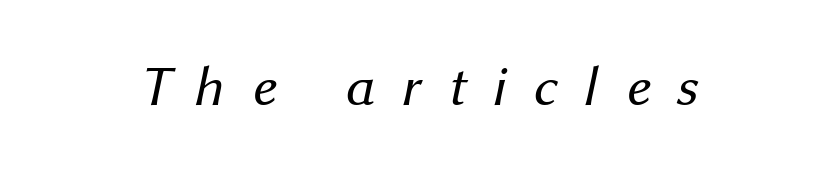
The image shows 56 px regular-weight sans-serif type; set unusually wide letter spacing (+0.47 em), not underlined; medium stroke contrast and a medium x-height.
